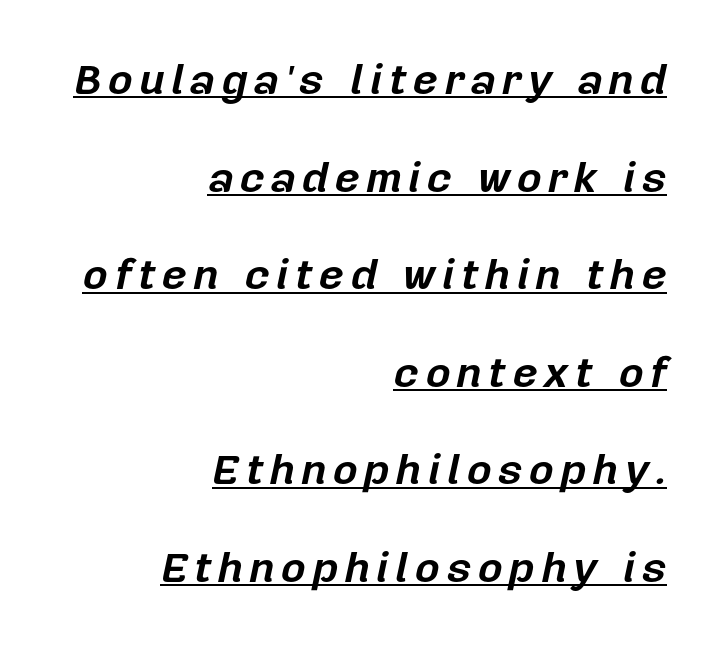
The image shows 43 px bold type, italic (leaning right); set right-aligned, loose line spacing (2.27x), underlined; low stroke contrast and a medium x-height.
